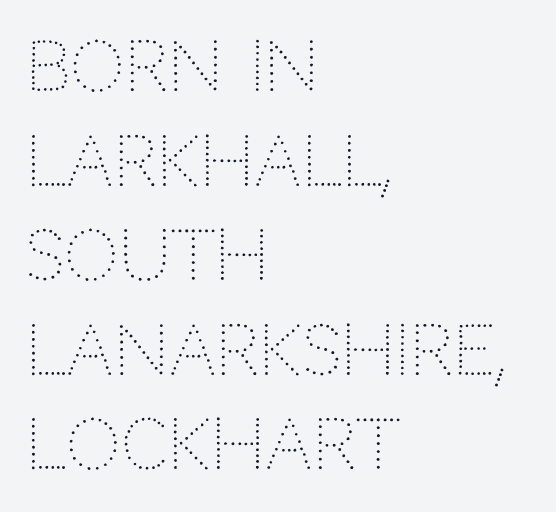
The image shows 68 px light sans-serif type, upright; set left-aligned, normal line spacing (1.39x), normal letter spacing, not underlined; low stroke contrast and a large x-height.
